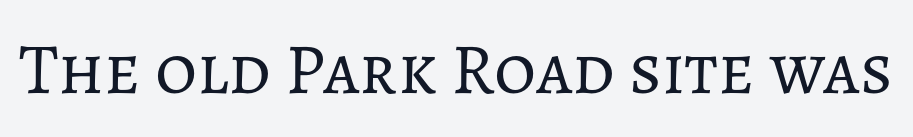
{"italic": "no", "bold": "no", "weight": "regular", "width": "normal", "stroke_contrast": "low", "x_height": "medium", "monospaced": "no", "underline": "no", "letter_spacing": "normal", "letter_spacing_em": 0.0, "glyph_px": 72}
